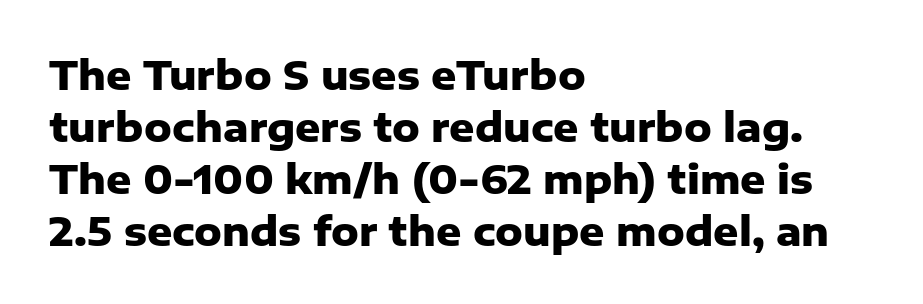
Q: Is the text bold? A: Yes.
Q: Is the text italic (slanted)? A: No, it is upright.
Q: Is the typeface a serif or a sans-serif typeface? A: Sans-serif.
Q: Is the text underlined? A: No.
Q: How is the paragraph aligned? A: Left-aligned.
Q: Is the spacing between letters normal or unusually wide? A: Normal.
Q: Is the spacing between lines tight, normal or loose? A: Normal.
Q: Width (condensed, normal, or wide)? A: Normal.
Q: Stroke contrast? A: Low.
Q: x-height? A: Medium.
Q: Monospaced? A: No.
